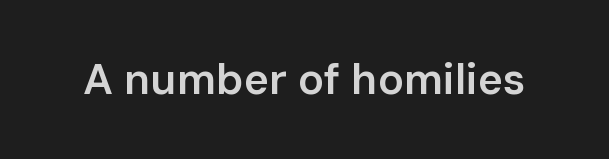
Q: Is the text bold? A: Semi-bold.
Q: Is the text italic (slanted)? A: No, it is upright.
Q: Is the typeface a serif or a sans-serif typeface? A: Sans-serif.
Q: Is the text underlined? A: No.
Q: Is the spacing between letters normal or unusually wide? A: Normal.
Q: Width (condensed, normal, or wide)? A: Normal.
Q: Stroke contrast? A: Low.
Q: x-height? A: Medium.
Q: Monospaced? A: No.
